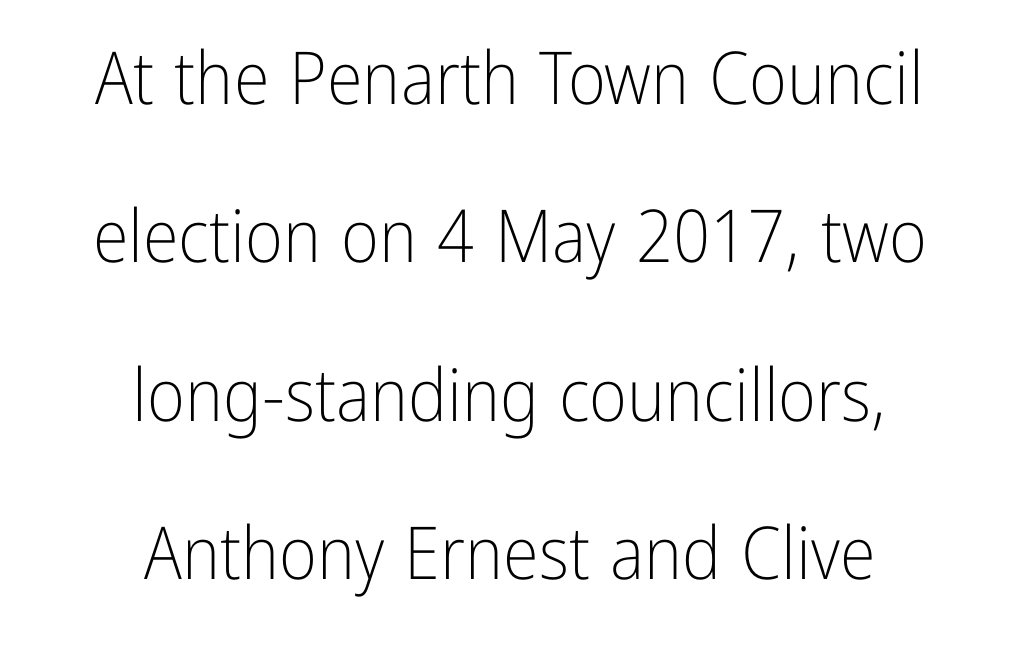
Is the letter spacing exaggerated? No — it looks like the ordinary default. Looks like regular typesetting: each glyph gets only the width it needs. These lines were composed using upright roman letters. Loosely led — the rows are spread out. Layout note: lines centered. Weight: not bold — regular or lighter.
